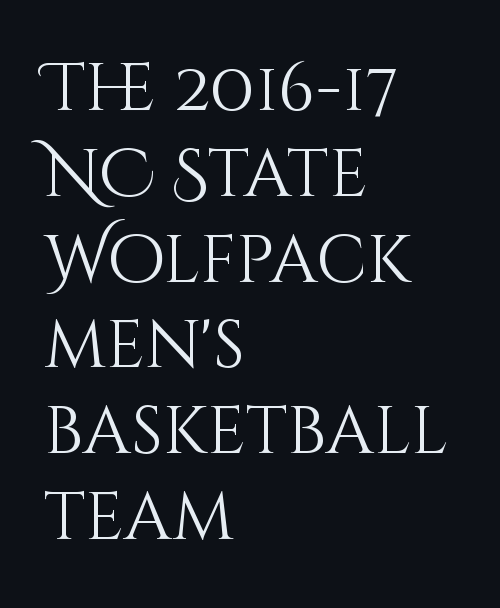
{"italic": "no", "bold": "no", "weight": "light", "width": "normal", "stroke_contrast": "medium", "x_height": "large", "monospaced": "no", "underline": "no", "align": "left", "line_spacing": "normal", "line_spacing_ratio": 1.28, "letter_spacing": "normal", "letter_spacing_em": 0.0, "glyph_px": 67}
